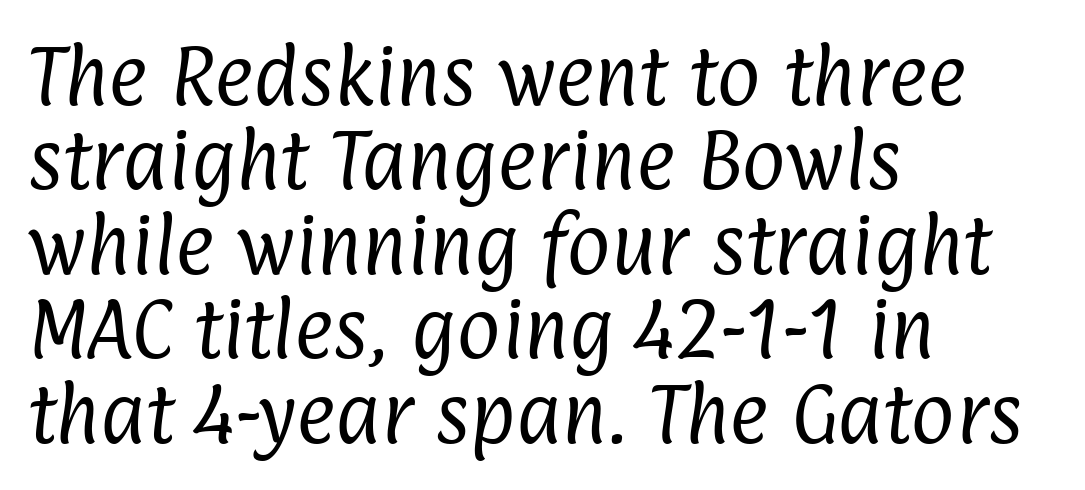
{"serif": "no", "bold": "no", "weight": "regular", "width": "condensed", "stroke_contrast": "low", "x_height": "medium", "monospaced": "no", "underline": "no", "align": "left", "line_spacing": "normal", "line_spacing_ratio": 1.26, "letter_spacing": "normal", "letter_spacing_em": 0.0, "glyph_px": 67}
